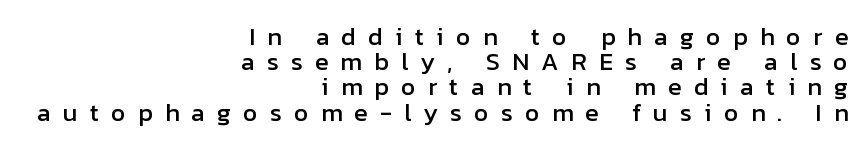
The image shows 25 px text type, upright; set right-aligned, tight line spacing (1.01x), unusually wide letter spacing (+0.49 em), not underlined.
